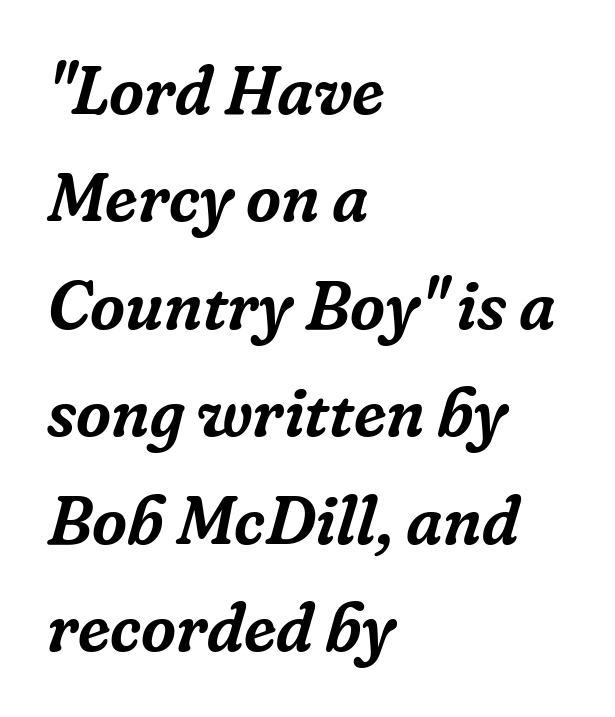
Q: Is the text italic (slanted)? A: Yes, it leans right by about 16 degrees.
Q: Is the typeface a serif or a sans-serif typeface? A: Serif.
Q: Is the text underlined? A: No.
Q: How is the paragraph aligned? A: Left-aligned.
Q: Is the spacing between letters normal or unusually wide? A: Normal.
Q: Is the spacing between lines tight, normal or loose? A: Normal.
Q: Width (condensed, normal, or wide)? A: Normal.
Q: Stroke contrast? A: Low.
Q: x-height? A: Medium.
Q: Monospaced? A: No.
